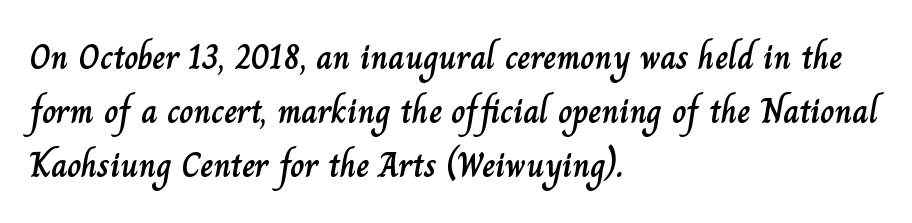
Q: Is the text italic (slanted)? A: Yes.
Q: Is the text underlined? A: No.
Q: How is the paragraph aligned? A: Left-aligned.
Q: Is the spacing between letters normal or unusually wide? A: Normal.
Q: Is the spacing between lines tight, normal or loose? A: Normal.
Q: Width (condensed, normal, or wide)? A: Normal.
Q: Stroke contrast? A: Low.
Q: x-height? A: Small.
Q: Monospaced? A: No.
